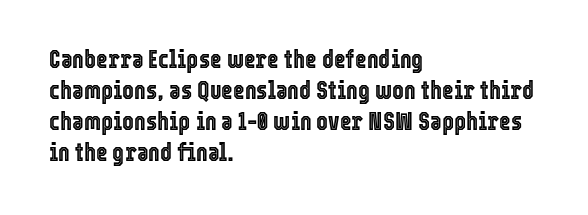
Q: Is the text italic (slanted)? A: No, it is upright.
Q: Is the text underlined? A: No.
Q: How is the paragraph aligned? A: Left-aligned.
Q: Is the spacing between letters normal or unusually wide? A: Normal.
